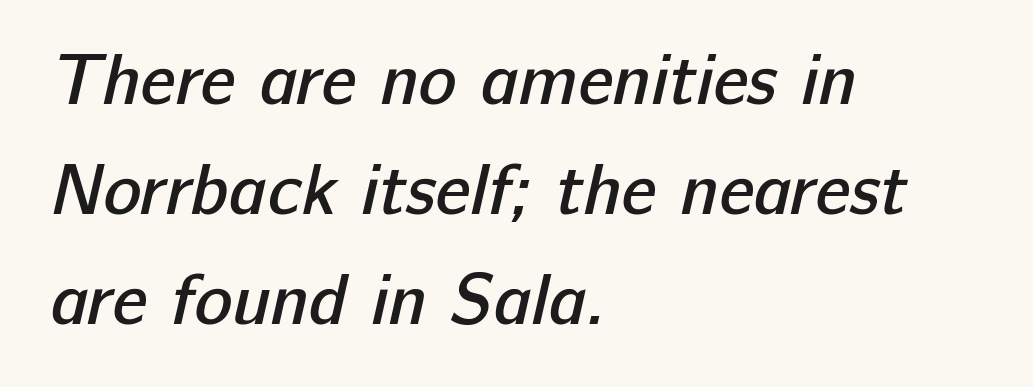
Q: Is the text bold? A: Semi-bold.
Q: Is the typeface a serif or a sans-serif typeface? A: Sans-serif.
Q: Is the text underlined? A: No.
Q: How is the paragraph aligned? A: Left-aligned.
Q: Is the spacing between letters normal or unusually wide? A: Normal.
Q: Is the spacing between lines tight, normal or loose? A: Normal.
Q: Width (condensed, normal, or wide)? A: Normal.
Q: Stroke contrast? A: Low.
Q: x-height? A: Medium.
Q: Monospaced? A: No.
